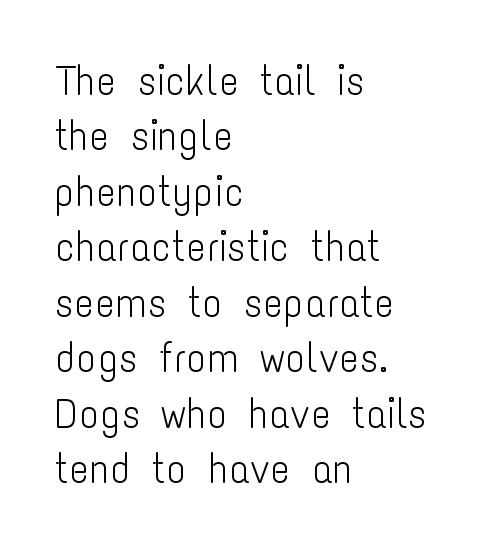
{"serif": "no", "italic": "no", "bold": "no", "weight": "light", "width": "condensed", "stroke_contrast": "low", "x_height": "medium", "monospaced": "no", "underline": "no", "align": "left", "line_spacing": "normal", "line_spacing_ratio": 1.32, "letter_spacing": "normal", "letter_spacing_em": 0.0, "glyph_px": 42}
